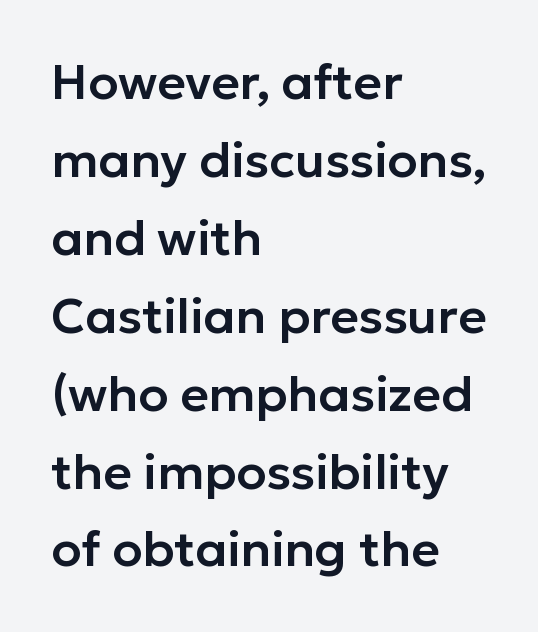
{"serif": "no", "italic": "no", "width": "normal", "stroke_contrast": "low", "x_height": "medium", "monospaced": "no", "underline": "no", "align": "left", "line_spacing": "normal", "line_spacing_ratio": 1.59, "letter_spacing": "normal", "letter_spacing_em": 0.0, "glyph_px": 49}
